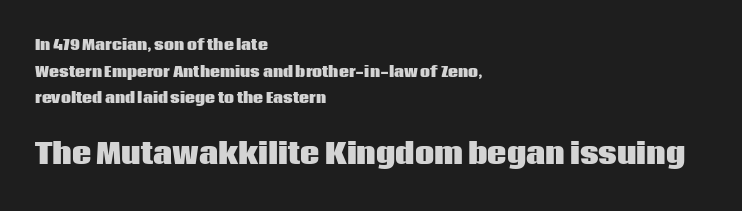
The image shows 27 px bold type, upright; set left-aligned, loose line spacing (1.9x), normal letter spacing, not underlined; the second (bottom) block is 1.93x larger.
